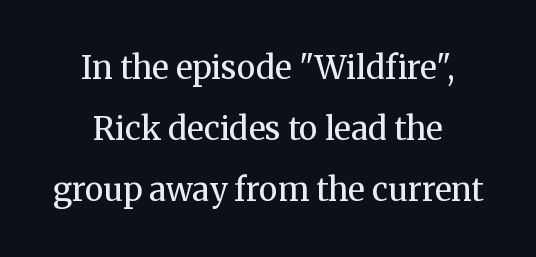
The image shows 32 px regular-weight serif type, upright; set centered, loose line spacing (1.9x), normal letter spacing, not underlined; medium stroke contrast and a medium x-height.
